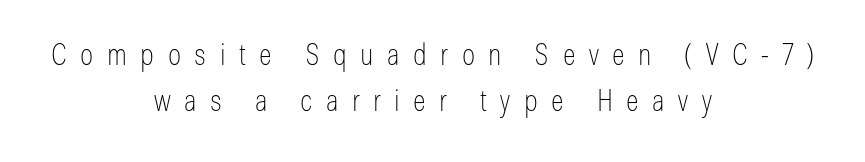
Q: Is the text bold? A: No.
Q: Is the text italic (slanted)? A: No, it is upright.
Q: Is the typeface a serif or a sans-serif typeface? A: Sans-serif.
Q: Is the text underlined? A: No.
Q: How is the paragraph aligned? A: Centered.
Q: Is the spacing between letters normal or unusually wide? A: Unusually wide.
Q: Is the spacing between lines tight, normal or loose? A: Normal.
Q: Width (condensed, normal, or wide)? A: Condensed.
Q: Stroke contrast? A: Low.
Q: x-height? A: Medium.
Q: Monospaced? A: No.
